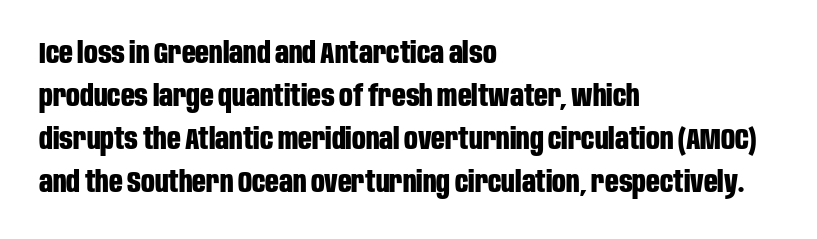
The image shows 30 px bold, condensed sans-serif type, upright; set left-aligned, normal line spacing (1.43x), normal letter spacing, not underlined; low stroke contrast and a large x-height.
